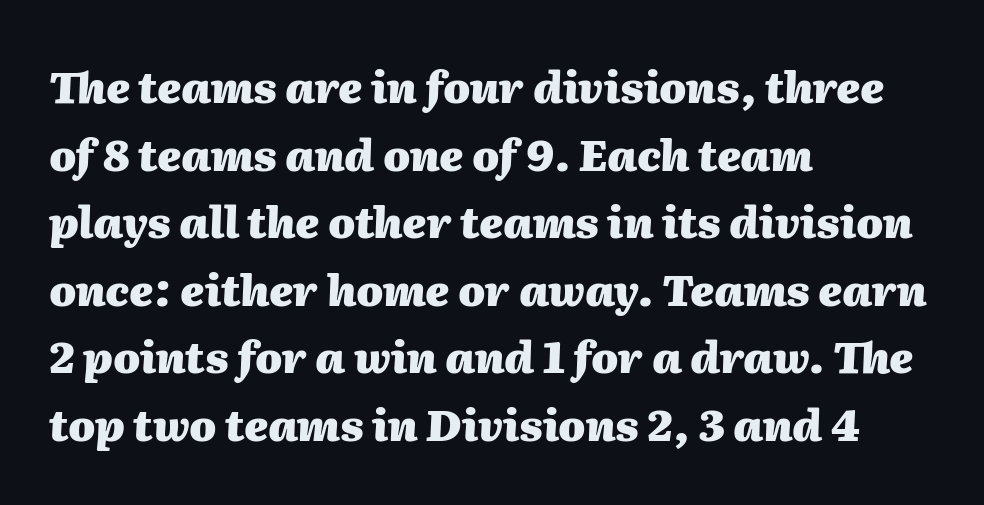
Q: Is the text bold? A: Yes.
Q: Is the text italic (slanted)? A: Yes, it leans right by about 2 degrees.
Q: Is the text underlined? A: No.
Q: How is the paragraph aligned? A: Left-aligned.
Q: Is the spacing between letters normal or unusually wide? A: Normal.
Q: Is the spacing between lines tight, normal or loose? A: Normal.
Q: Width (condensed, normal, or wide)? A: Normal.
Q: Stroke contrast? A: Medium.
Q: x-height? A: Medium.
Q: Monospaced? A: No.
